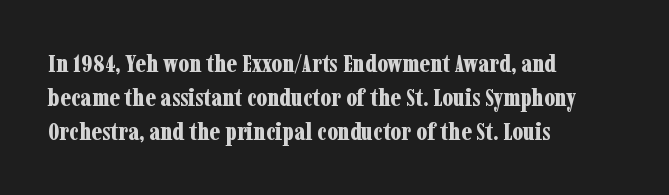
Just letters on the line, the space beneath them empty. No italicization has been applied; the sample stays upright. The rows are spaced the way most documents space them. The glyphs have the mass of a bold cut. Look at the tracking — it's just the regular setting, nothing added. Each line starts at the same left margin while the right side varies.
